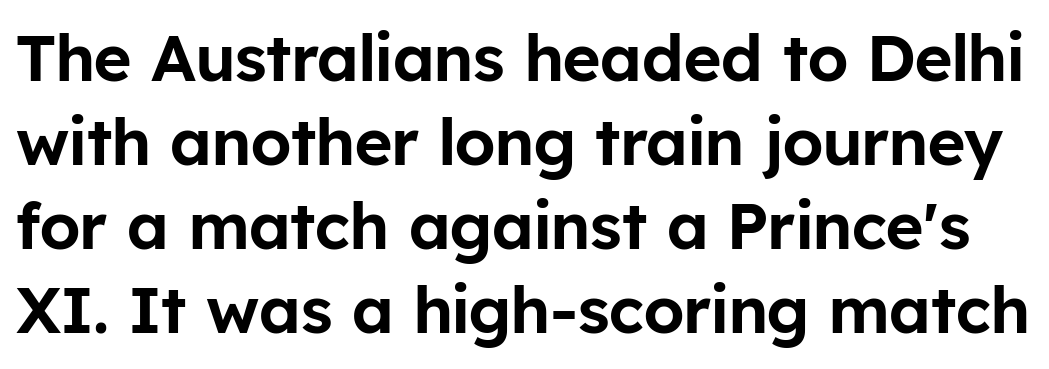
No feet cap the strokes, marking this as sans-serif type. Underlining? Definitely not there. Think of a printed novel: that variable character pitch is what you see here. Regular leading.
